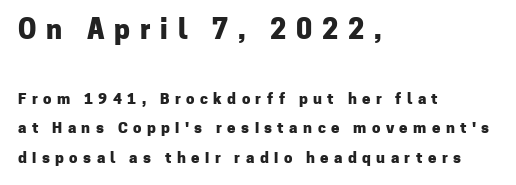
The horizontal fit of the characters is loose and conspicuously gappy. Any mark beneath the type? The region is blank. Note: larger setting up top, smaller setting below. Widely set lines give the paragraph a tall, airy silhouette.
